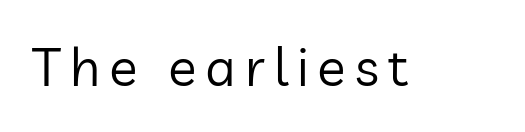
Q: Is the text bold? A: No.
Q: Is the text italic (slanted)? A: No, it is upright.
Q: Is the typeface a serif or a sans-serif typeface? A: Sans-serif.
Q: Is the text underlined? A: No.
Q: Width (condensed, normal, or wide)? A: Normal.
Q: Stroke contrast? A: Low.
Q: x-height? A: Medium.
Q: Monospaced? A: No.
